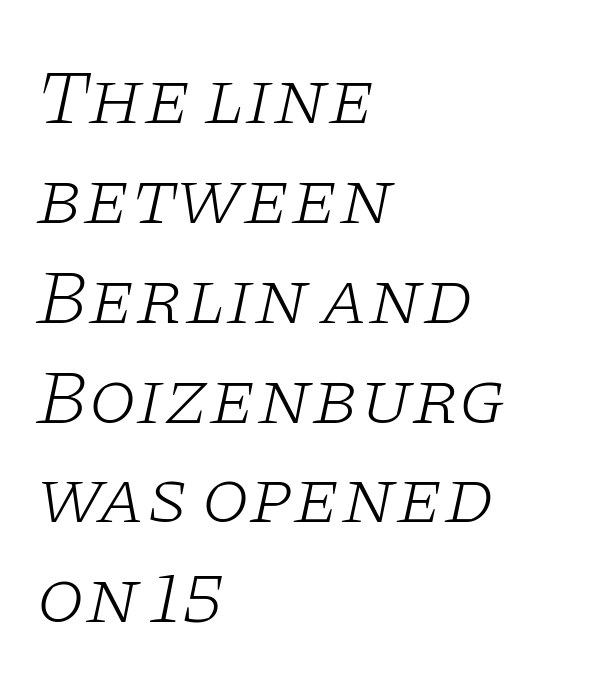
The image shows 78 px light, wide serif type, italic (leaning right); set left-aligned, normal line spacing (1.28x), normal letter spacing, not underlined; low stroke contrast and a large x-height.
